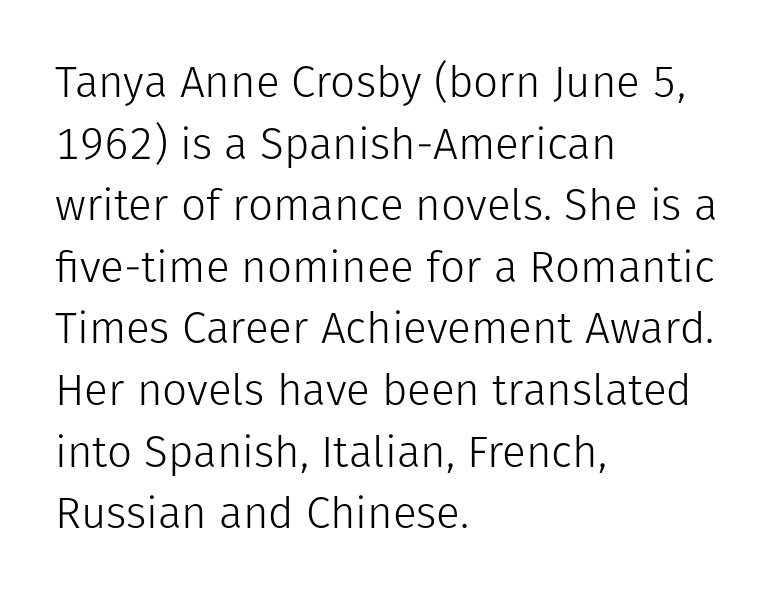
The letters sit at their default tracking, neither squeezed nor spread. The glyphs in this specimen are sans serif. Italic: no, the glyphs are upright roman. You could not count columns in this text — the font is proportionally spaced.
